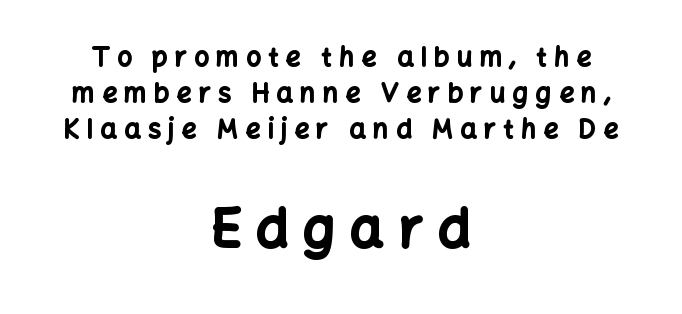
Q: Is the text bold? A: Yes.
Q: Is the text italic (slanted)? A: No, it is upright.
Q: Is the typeface a serif or a sans-serif typeface? A: Sans-serif.
Q: Is the text underlined? A: No.
Q: How is the paragraph aligned? A: Centered.
Q: Is the spacing between letters normal or unusually wide? A: Unusually wide.
Q: Is the spacing between lines tight, normal or loose? A: Normal.
Q: Which block of text is set in a larger size, the first (top) or the second (bottom)? A: The second (bottom) one.
Q: Width (condensed, normal, or wide)? A: Normal.
Q: Stroke contrast? A: Low.
Q: x-height? A: Medium.
Q: Monospaced? A: No.
